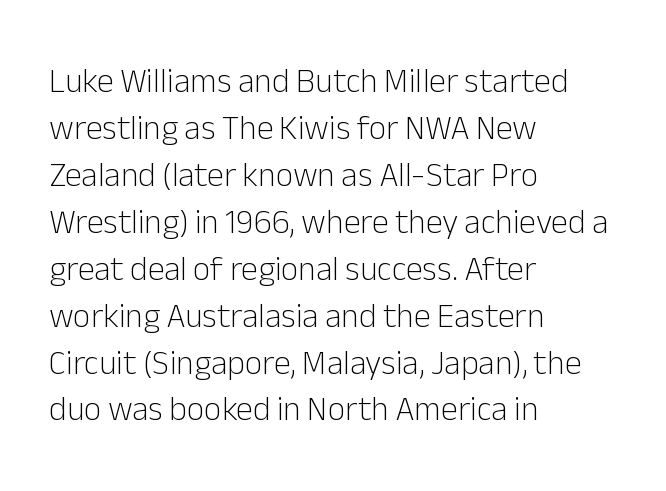
Q: Is the text bold? A: No.
Q: Is the text italic (slanted)? A: No, it is upright.
Q: Is the typeface a serif or a sans-serif typeface? A: Sans-serif.
Q: Is the text underlined? A: No.
Q: How is the paragraph aligned? A: Left-aligned.
Q: Is the spacing between letters normal or unusually wide? A: Normal.
Q: Is the spacing between lines tight, normal or loose? A: Normal.
Q: Width (condensed, normal, or wide)? A: Normal.
Q: Stroke contrast? A: Low.
Q: x-height? A: Medium.
Q: Monospaced? A: No.
